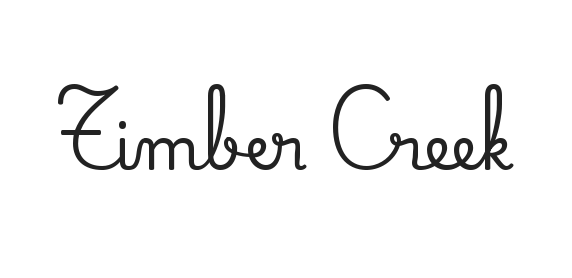
The image shows 60 px serif type, upright; set normal letter spacing, not underlined; low stroke contrast and a small x-height.
